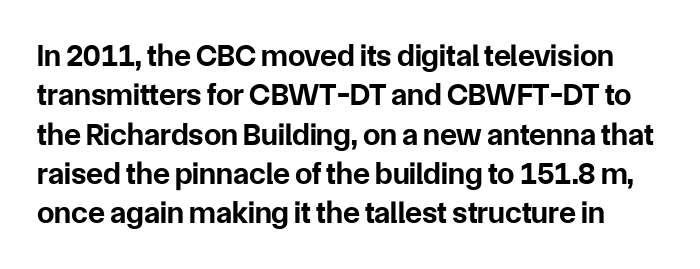
The image shows 31 px bold sans-serif type, upright; set normal line spacing (1.27x), normal letter spacing, not underlined; low stroke contrast and a medium x-height.
